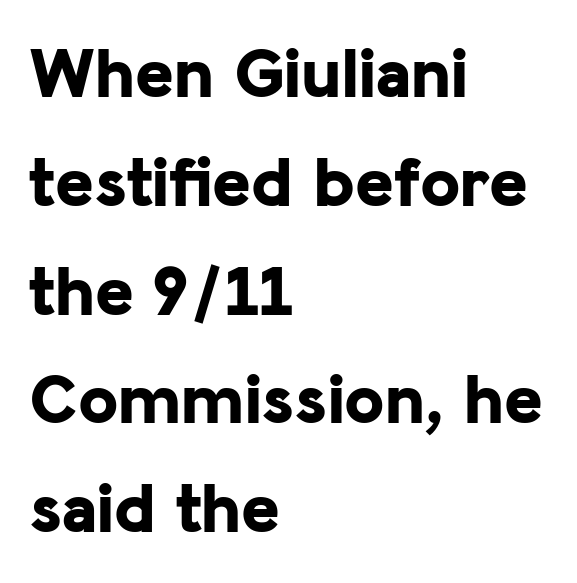
This sample uses plain, unmodified letter spacing. A normal amount of white space separates one row of letters from the next. Which margin do the lines hug? The left one — the right edge is uneven. Just letters on the line, the space beneath them empty.
